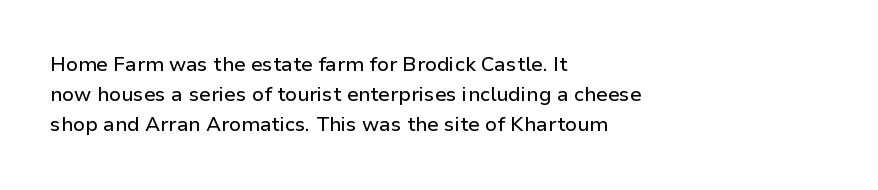
Q: Is the text italic (slanted)? A: No, it is upright.
Q: Is the text underlined? A: No.
Q: How is the paragraph aligned? A: Left-aligned.
Q: Is the spacing between letters normal or unusually wide? A: Normal.
Q: Is the spacing between lines tight, normal or loose? A: Normal.
